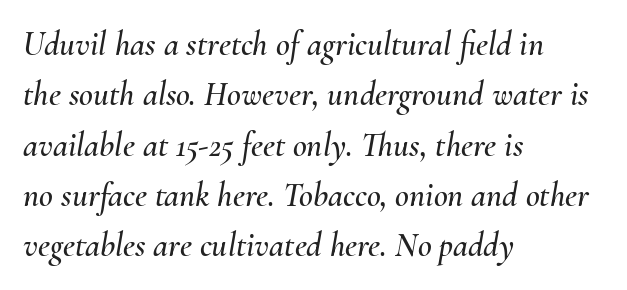
The image shows 34 px text type, italic (leaning right); set left-aligned, normal line spacing (1.48x), normal letter spacing, not underlined; medium stroke contrast and a small x-height.
